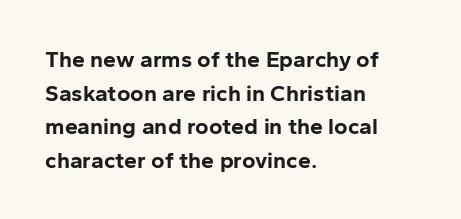
{"italic": "no", "bold": "yes", "underline": "no", "align": "left", "line_spacing": "normal", "line_spacing_ratio": 1.46, "letter_spacing": "normal", "letter_spacing_em": 0.0, "glyph_px": 23}
